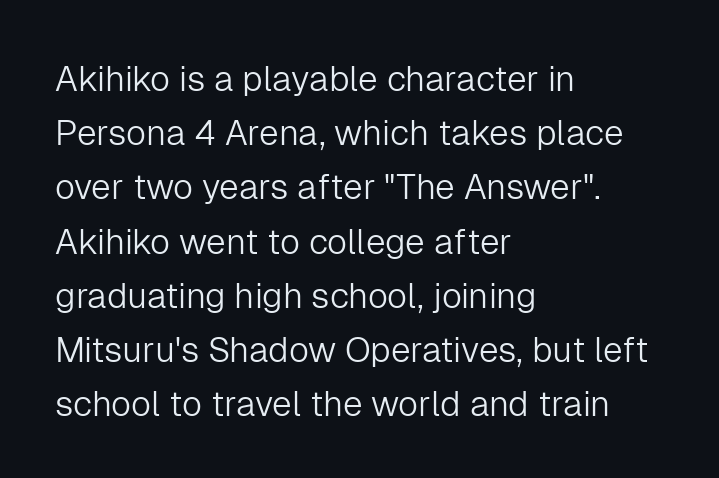
{"serif": "no", "italic": "no", "bold": "no", "weight": "light", "width": "normal", "stroke_contrast": "low", "x_height": "medium", "monospaced": "no", "underline": "no", "align": "left", "line_spacing": "normal", "line_spacing_ratio": 1.55, "letter_spacing": "normal", "letter_spacing_em": 0.0, "glyph_px": 35}
